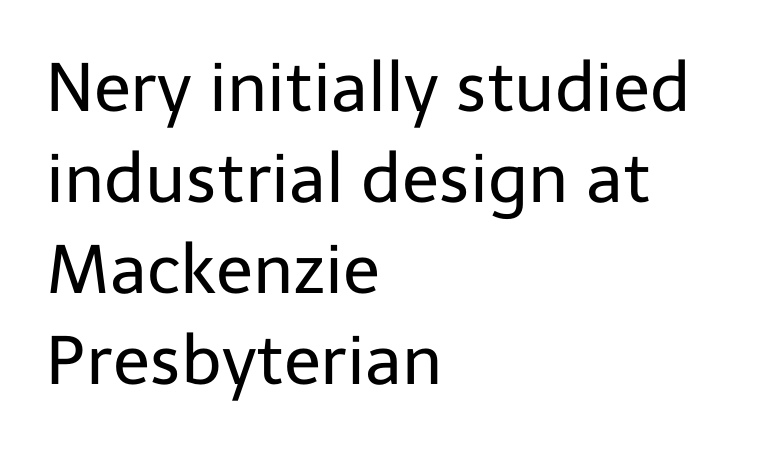
A roman cut, with each character standing at attention. Layout note: lines flush left. Words float on clear page, feet unadorned. Is this a fixed-width face? No — the glyphs have proportional, varying widths. This rendering leaves character spacing at its baseline value. The line-height multiplier appears to be the usual default.
